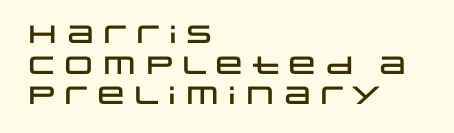
The image shows 25 px text type, upright; set left-aligned, line spacing 1.23x, normal letter spacing, not underlined.
